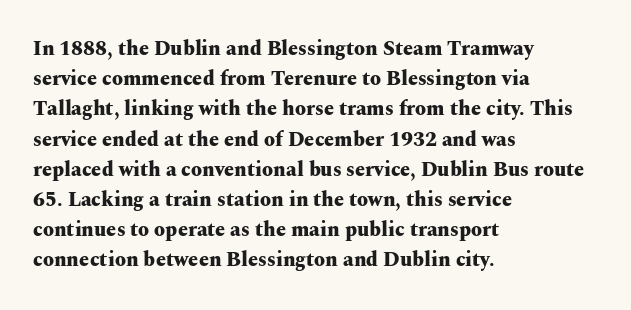
{"italic": "no", "bold": "yes", "underline": "no", "align": "left", "line_spacing": "normal", "line_spacing_ratio": 1.51, "letter_spacing": "normal", "letter_spacing_em": 0.0, "glyph_px": 20}
